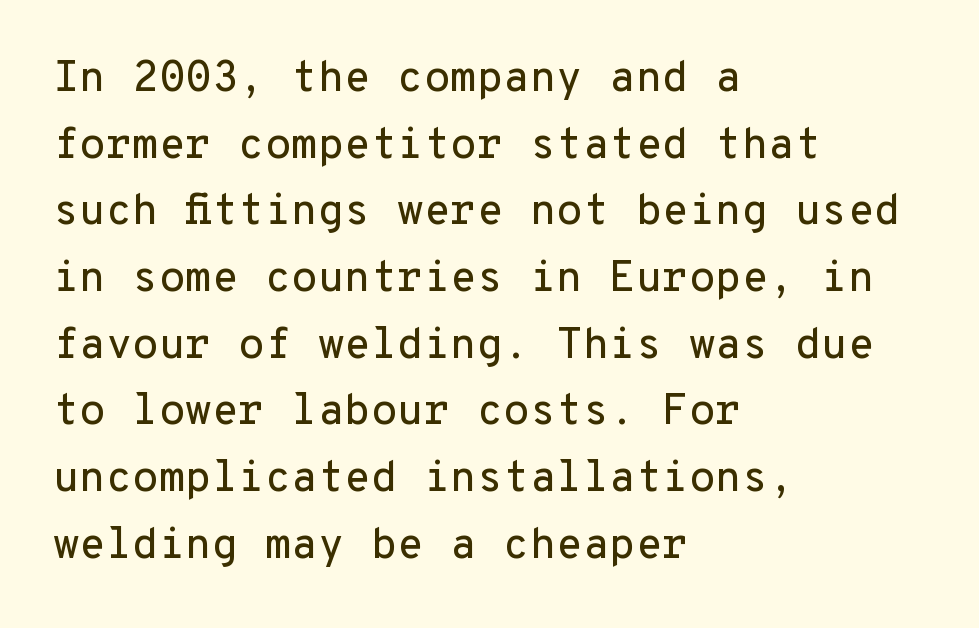
{"serif": "no", "italic": "no", "width": "normal", "stroke_contrast": "low", "x_height": "medium", "monospaced": "yes", "underline": "no", "align": "left", "line_spacing": "normal", "line_spacing_ratio": 1.55, "letter_spacing": "normal", "letter_spacing_em": 0.0, "glyph_px": 43}
